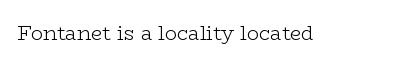
The image shows 20 px text type, upright; set normal letter spacing, not underlined.
